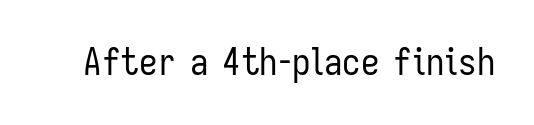
Q: Is the text bold? A: No.
Q: Is the text italic (slanted)? A: No, it is upright.
Q: Is the typeface a serif or a sans-serif typeface? A: Sans-serif.
Q: Is the text underlined? A: No.
Q: Is the spacing between letters normal or unusually wide? A: Normal.
Q: Width (condensed, normal, or wide)? A: Condensed.
Q: Stroke contrast? A: Low.
Q: x-height? A: Medium.
Q: Monospaced? A: No.
